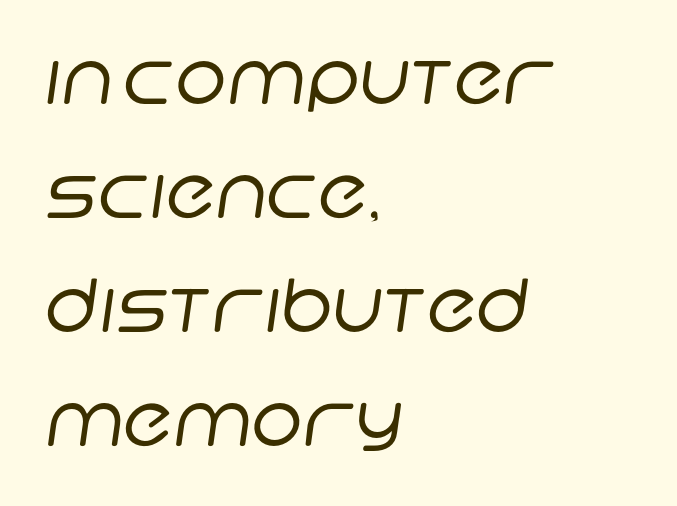
The image shows 73 px regular-weight sans-serif type; set left-aligned, normal line spacing (1.56x), normal letter spacing, not underlined; low stroke contrast and a large x-height.
